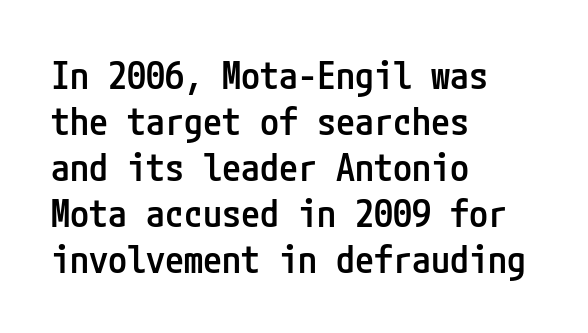
Q: Is the text bold? A: Semi-bold.
Q: Is the text italic (slanted)? A: No, it is upright.
Q: Is the typeface a serif or a sans-serif typeface? A: Sans-serif.
Q: Is the text underlined? A: No.
Q: How is the paragraph aligned? A: Left-aligned.
Q: Is the spacing between letters normal or unusually wide? A: Normal.
Q: Width (condensed, normal, or wide)? A: Condensed.
Q: Stroke contrast? A: Low.
Q: x-height? A: Medium.
